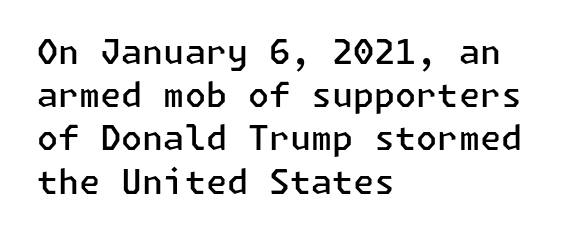
Tracking value appears to be zero — textbook default spacing. Nothing sits at the stroke ends, so this counts as sans-serif. Firm but not heavy-handed strokes: this text is semibold. Rendered with straight, roman letterforms.
